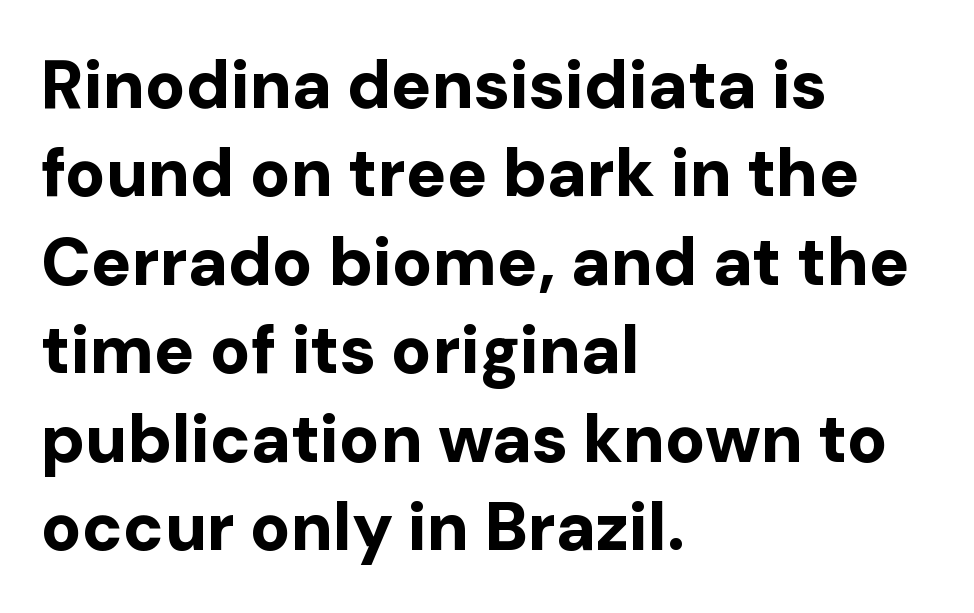
{"serif": "no", "italic": "no", "bold": "yes", "weight": "bold", "width": "normal", "stroke_contrast": "low", "x_height": "medium", "monospaced": "no", "underline": "no", "align": "left", "line_spacing": "normal", "line_spacing_ratio": 1.32, "letter_spacing": "normal", "letter_spacing_em": 0.0, "glyph_px": 67}
